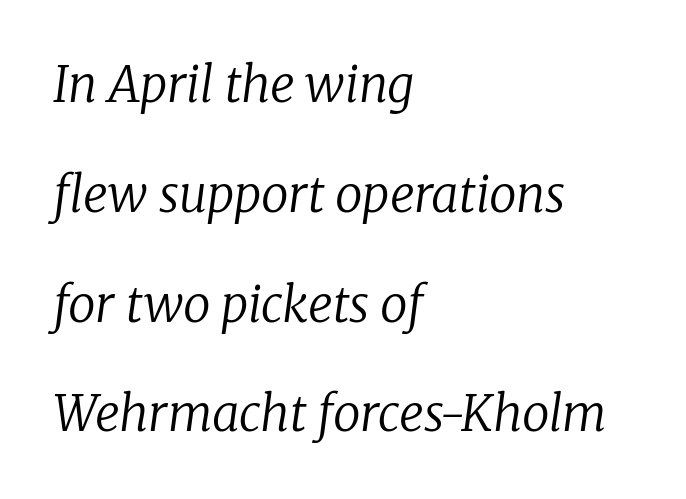
Q: Is the text bold? A: No.
Q: Is the text italic (slanted)? A: Yes, it leans right by about 8 degrees.
Q: Is the typeface a serif or a sans-serif typeface? A: Serif.
Q: Is the text underlined? A: No.
Q: How is the paragraph aligned? A: Left-aligned.
Q: Is the spacing between letters normal or unusually wide? A: Normal.
Q: Is the spacing between lines tight, normal or loose? A: Loose.
Q: Width (condensed, normal, or wide)? A: Normal.
Q: Stroke contrast? A: Low.
Q: x-height? A: Medium.
Q: Monospaced? A: No.
